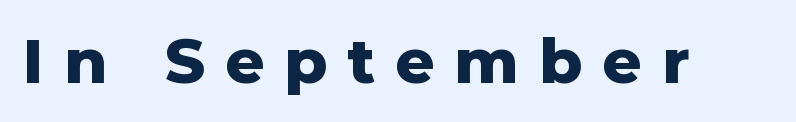
Q: Is the text bold? A: Yes.
Q: Is the text italic (slanted)? A: No, it is upright.
Q: Is the typeface a serif or a sans-serif typeface? A: Sans-serif.
Q: Is the text underlined? A: No.
Q: Is the spacing between letters normal or unusually wide? A: Unusually wide.
Q: Width (condensed, normal, or wide)? A: Normal.
Q: Stroke contrast? A: Low.
Q: x-height? A: Medium.
Q: Monospaced? A: No.
